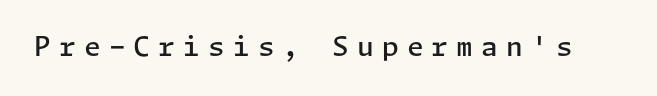
Type without underlining. Style check: upright. Short note: letters widely spaced. The glyphs have the mass of a demibold cut, below bold.
